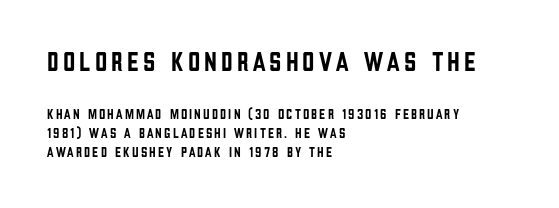
The image shows 27 px text type, upright; set left-aligned, normal line spacing (1.38x), not underlined; the first (top) block is 1.93x larger.
